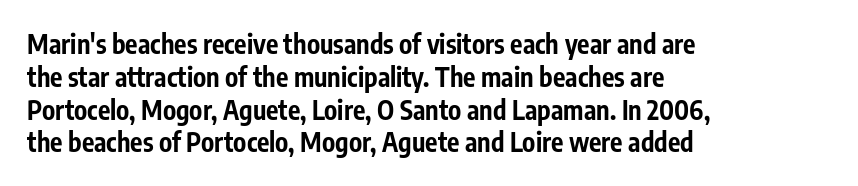
Reading down the column, the eye jumps a familiar distance to each next line. The passage shown is not underscored anywhere. Its strokes are broad and dark, the hallmark of bold type. Quick note: not italic, upright. Observe the ordinary spacing: letters are neighbours, not strangers. Line beginnings align vertically; line endings do not.
